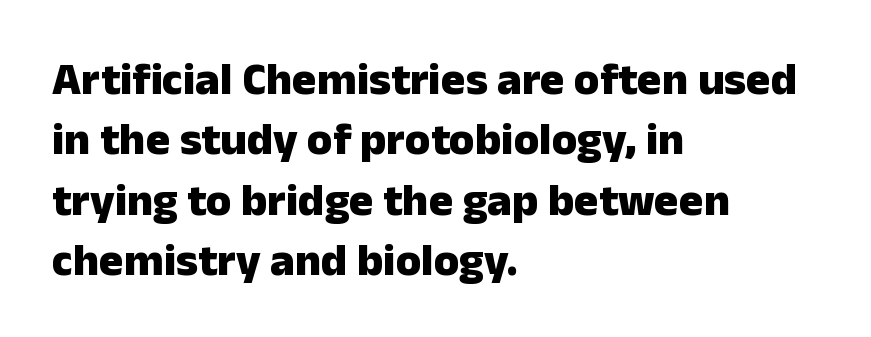
{"serif": "no", "italic": "no", "bold": "yes", "weight": "heavy", "width": "normal", "stroke_contrast": "low", "x_height": "medium", "monospaced": "no", "underline": "no", "align": "left", "line_spacing": "normal", "line_spacing_ratio": 1.31, "letter_spacing": "normal", "letter_spacing_em": 0.0, "glyph_px": 46}
